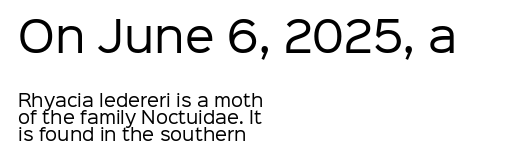
The image shows 42 px regular-weight sans-serif type, upright; set left-aligned, tight line spacing (0.99x), normal letter spacing, not underlined; the first (top) block is 2.47x larger; low stroke contrast and a medium x-height.
